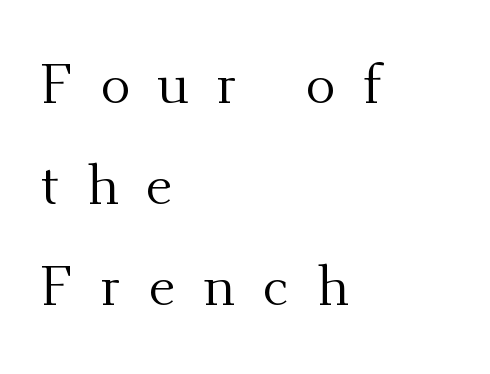
{"serif": "yes", "italic": "no", "bold": "no", "weight": "regular", "width": "normal", "stroke_contrast": "medium", "x_height": "small", "monospaced": "no", "underline": "no", "align": "left", "line_spacing_ratio": 1.8, "letter_spacing": "wide", "letter_spacing_em": 0.49, "glyph_px": 56}
